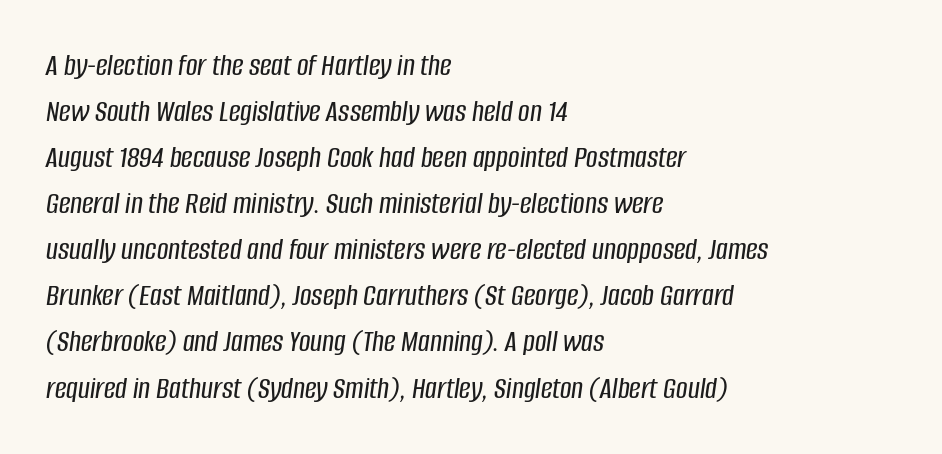
Q: Is the text italic (slanted)? A: Yes, it leans right by about 8 degrees.
Q: Is the text underlined? A: No.
Q: How is the paragraph aligned? A: Left-aligned.
Q: Is the spacing between letters normal or unusually wide? A: Normal.
Q: Is the spacing between lines tight, normal or loose? A: Normal.
Q: Width (condensed, normal, or wide)? A: Condensed.
Q: Stroke contrast? A: Low.
Q: x-height? A: Large.
Q: Monospaced? A: No.
